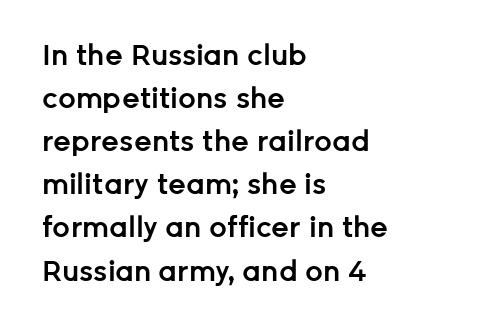
Do the characters align in a grid? No, the font is proportional. Is there any slant? The stems are plumb. All the whitespace from short lines collects on the right. The area under the type is left untouched. Is this a sans? Yes — the strokes have no serifs. Moderately thickened strokes mark this as semibold type.
